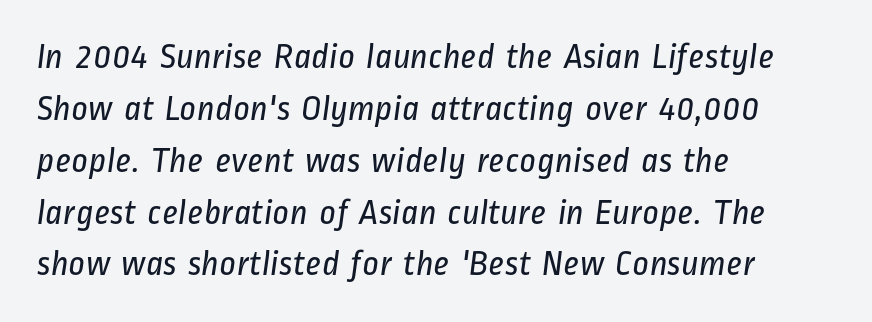
Q: Is the text bold? A: No.
Q: Is the typeface a serif or a sans-serif typeface? A: Sans-serif.
Q: Is the text underlined? A: No.
Q: How is the paragraph aligned? A: Left-aligned.
Q: Is the spacing between letters normal or unusually wide? A: Normal.
Q: Is the spacing between lines tight, normal or loose? A: Normal.
Q: Width (condensed, normal, or wide)? A: Condensed.
Q: Stroke contrast? A: Low.
Q: x-height? A: Medium.
Q: Monospaced? A: No.
